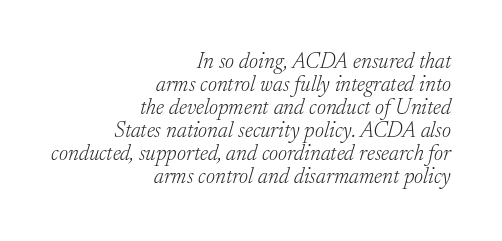
{"italic": "yes", "lean": "right", "slant_degrees": 17, "bold": "no", "underline": "no", "align": "right", "line_spacing": "tight", "line_spacing_ratio": 1.05, "letter_spacing": "normal", "letter_spacing_em": 0.0, "glyph_px": 22}
